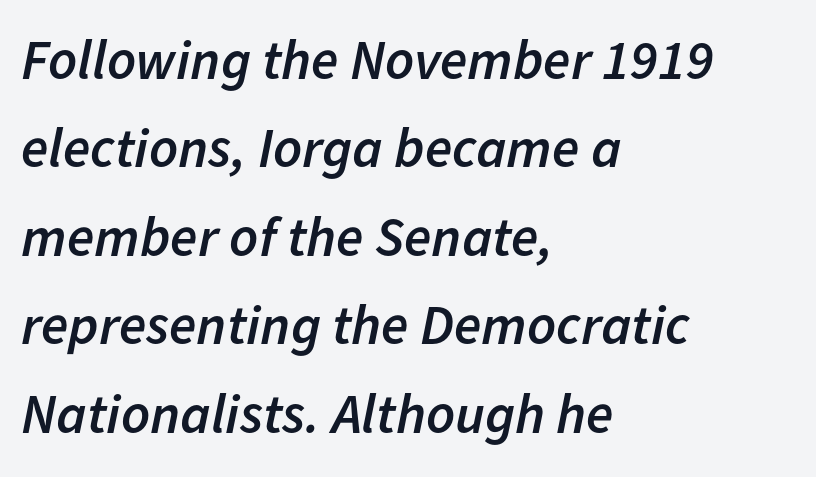
Q: Is the text bold? A: Semi-bold.
Q: Is the text italic (slanted)? A: Yes, it leans right by about 11 degrees.
Q: Is the text underlined? A: No.
Q: How is the paragraph aligned? A: Left-aligned.
Q: Is the spacing between letters normal or unusually wide? A: Normal.
Q: Is the spacing between lines tight, normal or loose? A: Normal.
Q: Width (condensed, normal, or wide)? A: Normal.
Q: Stroke contrast? A: Low.
Q: x-height? A: Medium.
Q: Monospaced? A: No.
